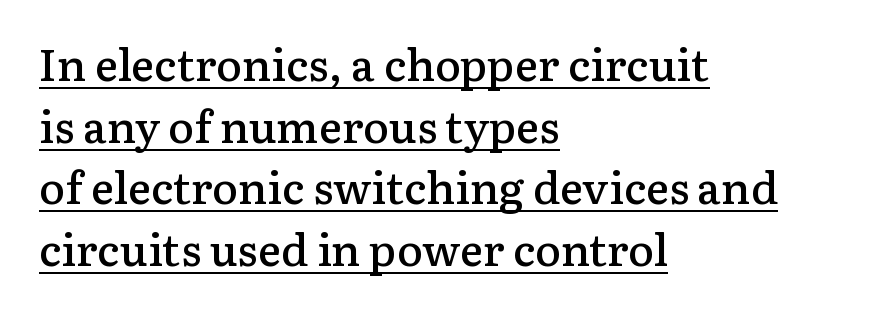
The image shows 44 px semibold serif type, upright; set left-aligned, normal line spacing (1.4x), normal letter spacing, underlined; low stroke contrast and a medium x-height.
